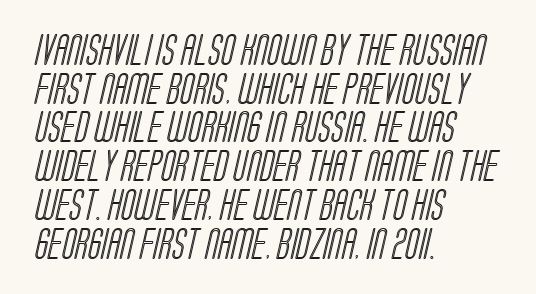
{"width": "condensed", "x_height": "large", "monospaced": "no", "underline": "no", "align": "left", "line_spacing": "normal", "line_spacing_ratio": 1.25, "letter_spacing": "normal", "letter_spacing_em": 0.0, "glyph_px": 31}
